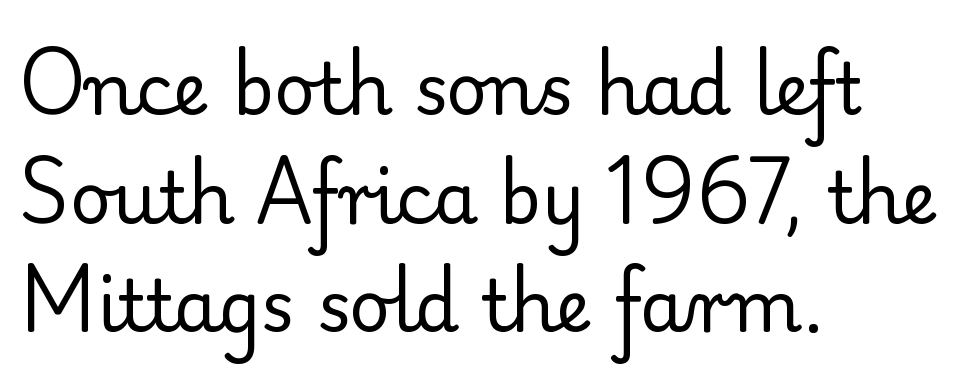
{"serif": "yes", "italic": "no", "bold": "no", "weight": "regular", "width": "normal", "stroke_contrast": "low", "x_height": "small", "monospaced": "no", "underline": "no", "align": "left", "line_spacing": "normal", "line_spacing_ratio": 1.53, "letter_spacing": "normal", "letter_spacing_em": 0.0, "glyph_px": 71}
